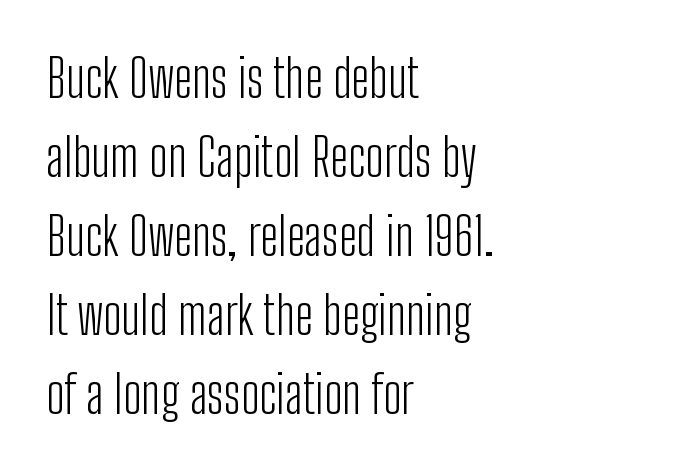
{"serif": "no", "italic": "no", "bold": "no", "weight": "light", "width": "condensed", "stroke_contrast": "low", "x_height": "medium", "monospaced": "no", "underline": "no", "align": "left", "line_spacing": "normal", "line_spacing_ratio": 1.52, "letter_spacing": "normal", "letter_spacing_em": 0.0, "glyph_px": 52}
